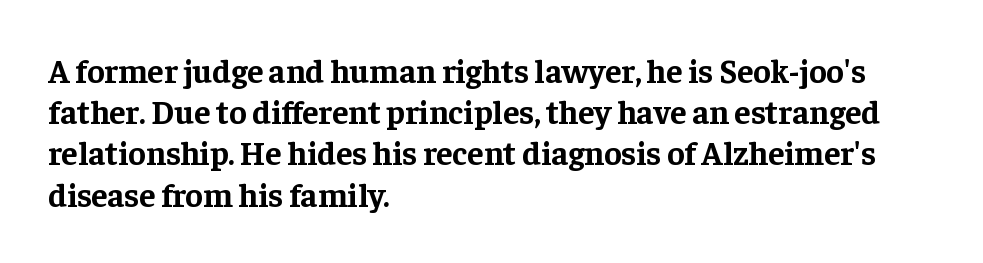
The lines in this sample share a left origin and differ only in where they stop. This sample uses plain, unmodified letter spacing. The gap between lines stays unmarked. The font's upright variant was chosen for this text. These lines sit exactly where default settings would place them. Are there feet on the stems? There are — it's a serif.
